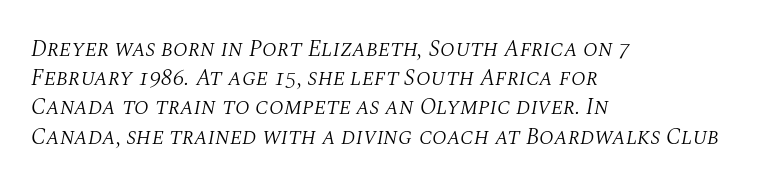
{"italic": "yes", "lean": "right", "slant_degrees": 10, "bold": "no", "underline": "no", "align": "left", "line_spacing": "normal", "line_spacing_ratio": 1.27, "letter_spacing": "normal", "letter_spacing_em": 0.0, "glyph_px": 23}
